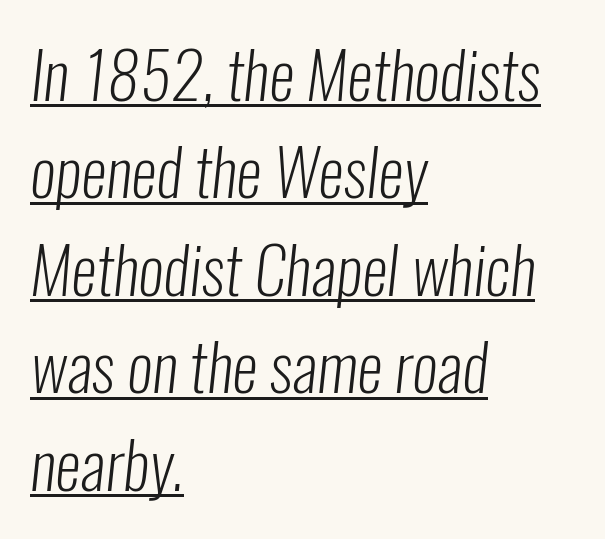
Horizontally, the lines are justified to the leading edge only. The passage shown is typed in a proportional face where columns would drift. A typesetter would call this zero additional tracking. These lines sit exactly where default settings would place them.
